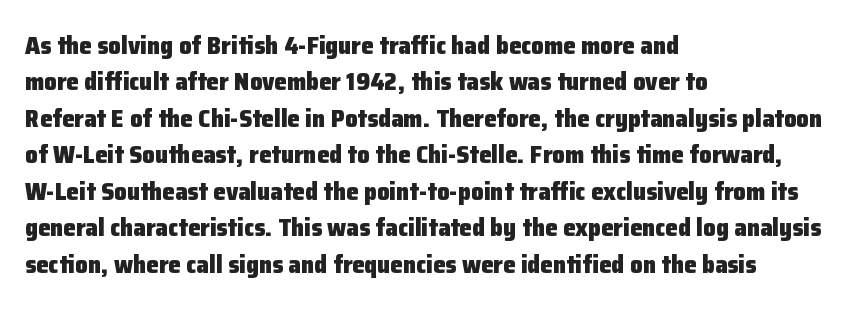
{"italic": "no", "bold": "yes", "underline": "no", "align": "left", "line_spacing": "normal", "line_spacing_ratio": 1.46, "letter_spacing": "normal", "letter_spacing_em": 0.0, "glyph_px": 25}
